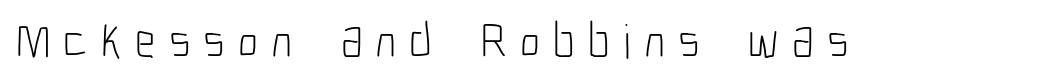
Q: Is the text bold? A: No.
Q: Is the text italic (slanted)? A: No, it is upright.
Q: Is the typeface a serif or a sans-serif typeface? A: Sans-serif.
Q: Is the text underlined? A: No.
Q: Is the spacing between letters normal or unusually wide? A: Unusually wide.
Q: Width (condensed, normal, or wide)? A: Condensed.
Q: Stroke contrast? A: Low.
Q: x-height? A: Medium.
Q: Monospaced? A: No.
